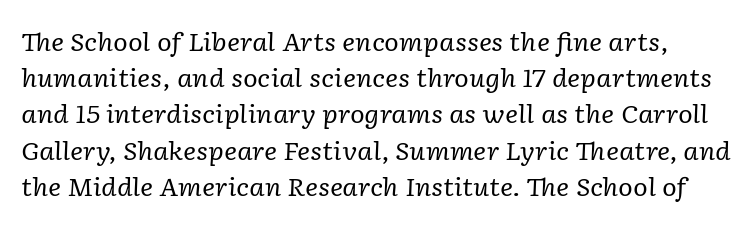
Q: Is the text bold? A: No.
Q: Is the text italic (slanted)? A: Yes, it leans right by about 2 degrees.
Q: Is the text underlined? A: No.
Q: Is the spacing between letters normal or unusually wide? A: Normal.
Q: Is the spacing between lines tight, normal or loose? A: Normal.
